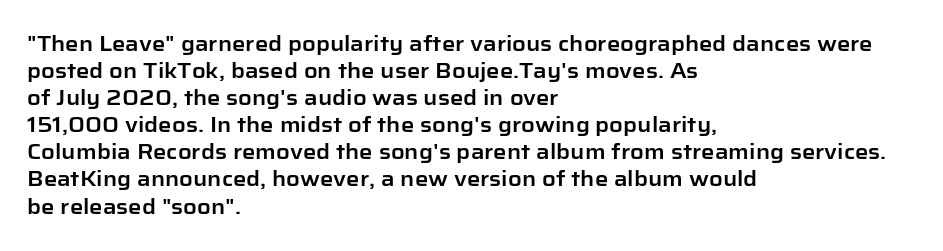
Q: Is the text italic (slanted)? A: No, it is upright.
Q: Is the text underlined? A: No.
Q: How is the paragraph aligned? A: Left-aligned.
Q: Is the spacing between letters normal or unusually wide? A: Normal.
Q: Is the spacing between lines tight, normal or loose? A: Normal.
